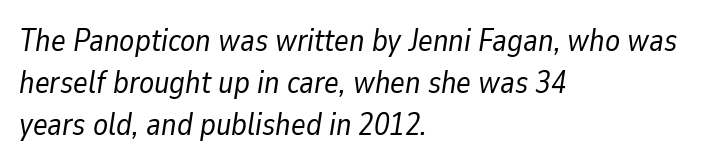
What's the leading like? Ordinary, nothing unusual. The rendering keeps characters at their native spacing. The letters advance in unequal steps, a hallmark of proportional type. Teacher's note: observe the even left margin — that is flush-left alignment. No letter is thick-stroked: the sample isn't bold.
